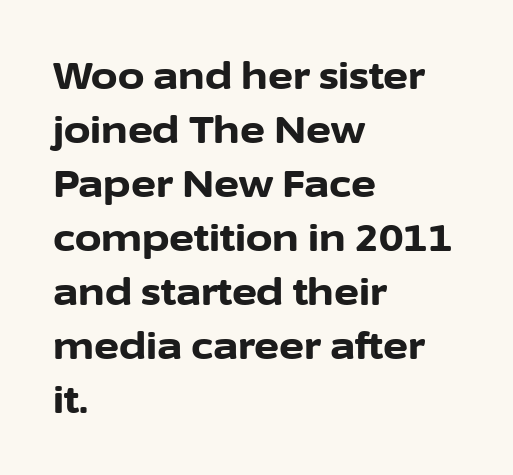
{"serif": "no", "italic": "no", "bold": "yes", "weight": "bold", "width": "normal", "stroke_contrast": "low", "x_height": "medium", "monospaced": "no", "underline": "no", "align": "left", "line_spacing": "normal", "line_spacing_ratio": 1.42, "letter_spacing": "normal", "letter_spacing_em": 0.0, "glyph_px": 38}
